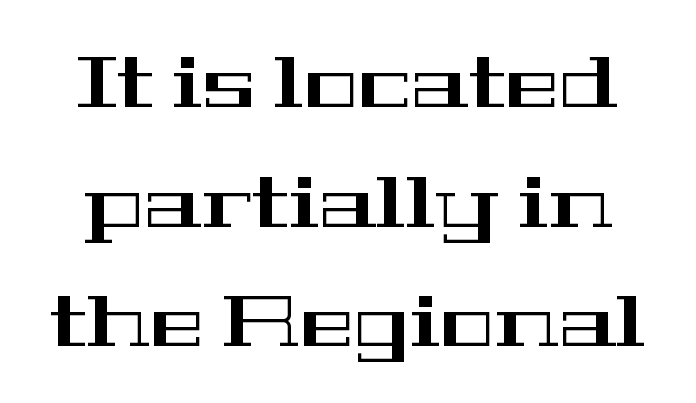
Q: Is the text italic (slanted)? A: No, it is upright.
Q: Is the typeface a serif or a sans-serif typeface? A: Serif.
Q: Is the text underlined? A: No.
Q: Is the spacing between letters normal or unusually wide? A: Normal.
Q: Is the spacing between lines tight, normal or loose? A: Normal.
Q: Width (condensed, normal, or wide)? A: Wide.
Q: Stroke contrast? A: High.
Q: x-height? A: Medium.
Q: Monospaced? A: No.
